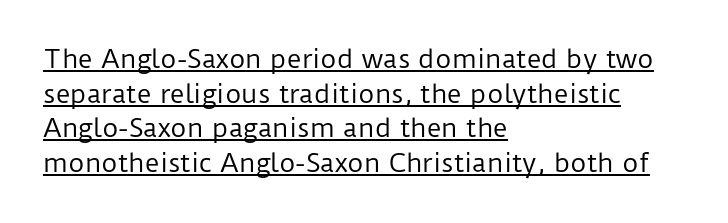
The image shows 25 px text type, upright; set left-aligned, normal line spacing (1.39x), normal letter spacing, underlined.
